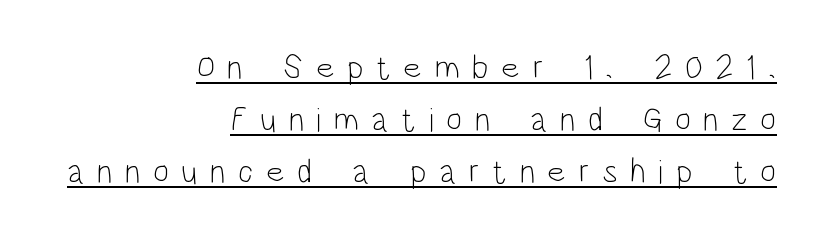
This is sans-serif lettering, the kind often seen on screens and signage. Looks like regular typesetting: each glyph gets only the width it needs. Nothing heavy about these letters — not bold at all. Characters remain perfectly vertical along every line. In terms of leading, this rendering sits right in the middle. A typesetter would call this heavily tracked-out type.
